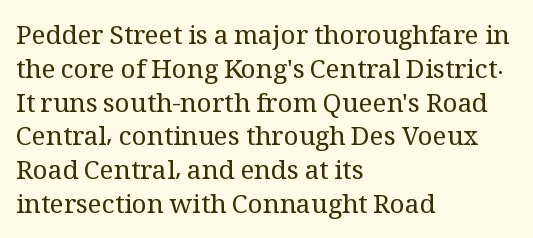
Q: Is the text bold? A: No.
Q: Is the text italic (slanted)? A: No, it is upright.
Q: Is the text underlined? A: No.
Q: How is the paragraph aligned? A: Left-aligned.
Q: Is the spacing between letters normal or unusually wide? A: Normal.
Q: Is the spacing between lines tight, normal or loose? A: Normal.
